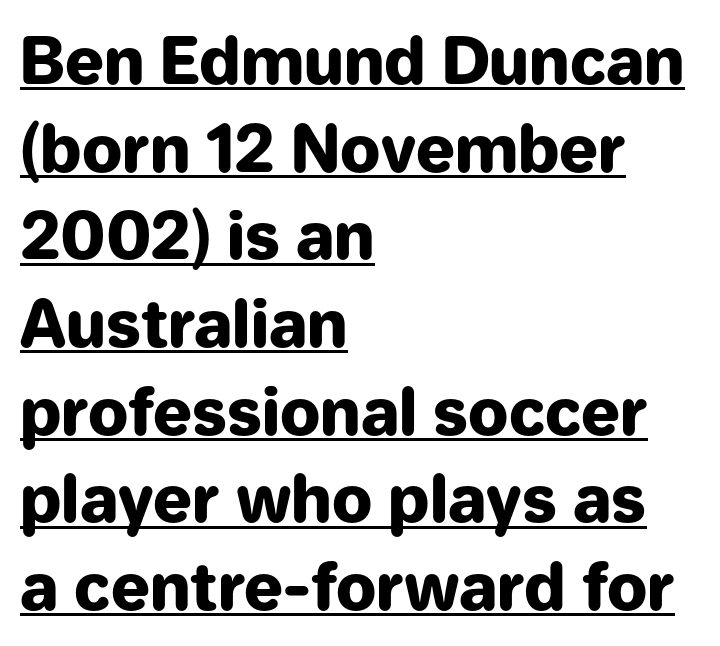
{"serif": "no", "italic": "no", "bold": "yes", "weight": "heavy", "width": "normal", "stroke_contrast": "low", "x_height": "medium", "monospaced": "no", "underline": "yes", "align": "left", "line_spacing": "normal", "line_spacing_ratio": 1.37, "letter_spacing": "normal", "letter_spacing_em": 0.0, "glyph_px": 64}
